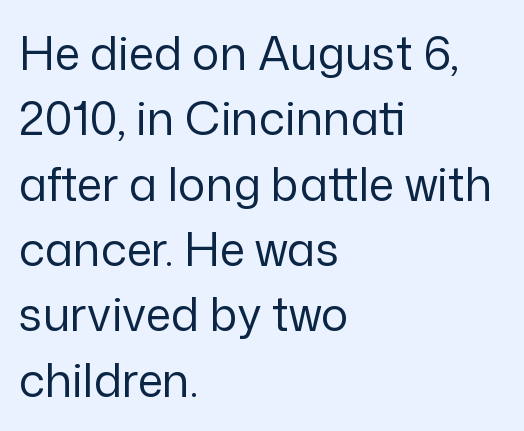
{"serif": "no", "italic": "no", "bold": "no", "weight": "regular", "width": "normal", "stroke_contrast": "low", "x_height": "medium", "monospaced": "no", "underline": "no", "align": "left", "line_spacing": "normal", "line_spacing_ratio": 1.42, "letter_spacing": "normal", "letter_spacing_em": 0.0, "glyph_px": 46}
